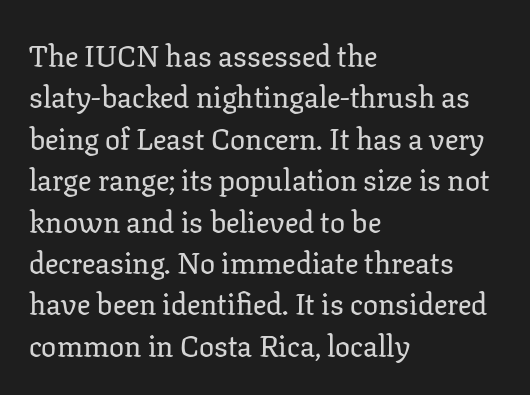
Q: Is the text italic (slanted)? A: No, it is upright.
Q: Is the typeface a serif or a sans-serif typeface? A: Serif.
Q: Is the text underlined? A: No.
Q: How is the paragraph aligned? A: Left-aligned.
Q: Is the spacing between letters normal or unusually wide? A: Normal.
Q: Is the spacing between lines tight, normal or loose? A: Normal.
Q: Width (condensed, normal, or wide)? A: Normal.
Q: Stroke contrast? A: Low.
Q: x-height? A: Medium.
Q: Monospaced? A: No.
